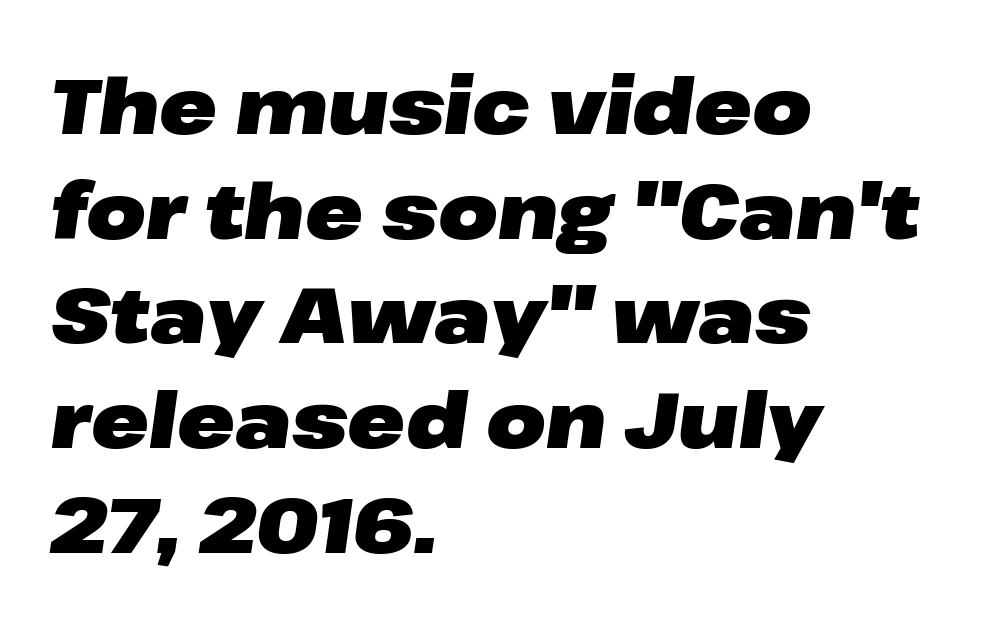
Q: Is the text bold? A: Yes.
Q: Is the text italic (slanted)? A: Yes, it leans right by about 8 degrees.
Q: Is the text underlined? A: No.
Q: How is the paragraph aligned? A: Left-aligned.
Q: Is the spacing between letters normal or unusually wide? A: Normal.
Q: Is the spacing between lines tight, normal or loose? A: Normal.
Q: Width (condensed, normal, or wide)? A: Wide.
Q: Stroke contrast? A: Low.
Q: x-height? A: Medium.
Q: Monospaced? A: No.
